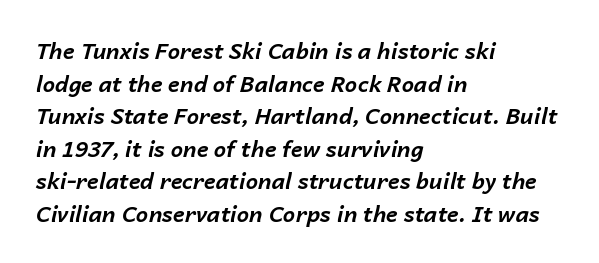
Q: Is the text bold? A: Yes.
Q: Is the text italic (slanted)? A: Yes, it leans right by about 14 degrees.
Q: Is the text underlined? A: No.
Q: How is the paragraph aligned? A: Left-aligned.
Q: Is the spacing between letters normal or unusually wide? A: Normal.
Q: Is the spacing between lines tight, normal or loose? A: Normal.
